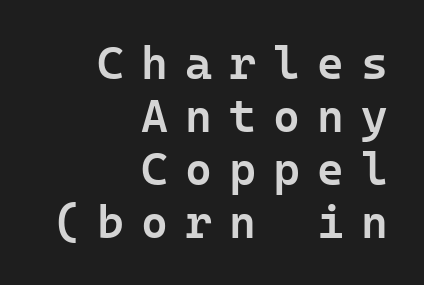
The image shows 46 px semibold sans-serif type, upright; set right-aligned, tight line spacing (1.15x), unusually wide letter spacing (+0.37 em), not underlined; low stroke contrast and a medium x-height.
